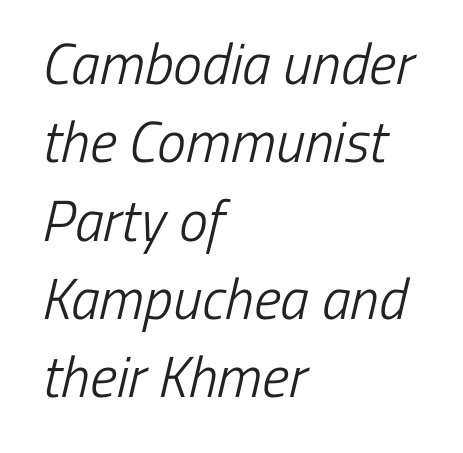
Q: Is the text bold? A: No.
Q: Is the typeface a serif or a sans-serif typeface? A: Sans-serif.
Q: Is the text underlined? A: No.
Q: How is the paragraph aligned? A: Left-aligned.
Q: Is the spacing between letters normal or unusually wide? A: Normal.
Q: Is the spacing between lines tight, normal or loose? A: Normal.
Q: Width (condensed, normal, or wide)? A: Condensed.
Q: Stroke contrast? A: Low.
Q: x-height? A: Medium.
Q: Monospaced? A: No.
